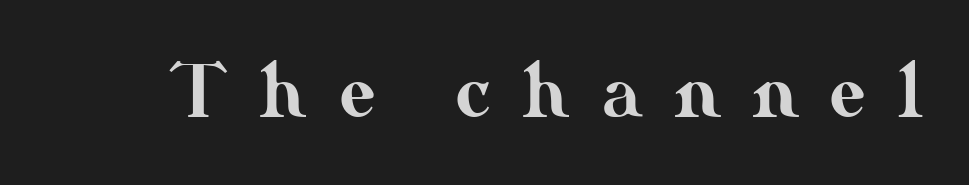
{"italic": "no", "width": "normal", "stroke_contrast": "medium", "x_height": "small", "monospaced": "no", "underline": "no", "letter_spacing": "wide", "letter_spacing_em": 0.45, "glyph_px": 71}
